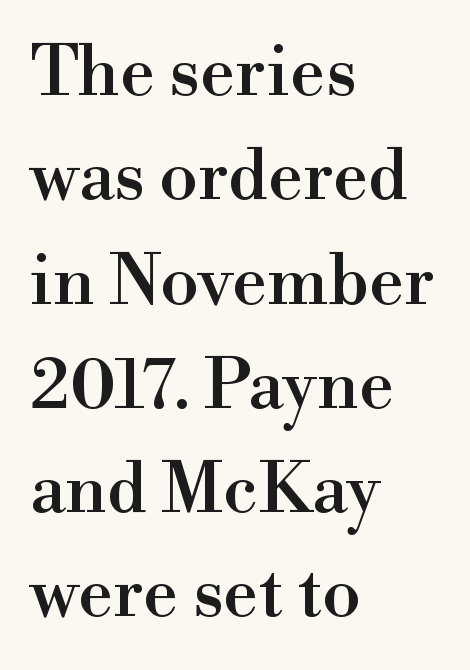
{"serif": "yes", "italic": "no", "width": "normal", "x_height": "small", "monospaced": "no", "underline": "no", "align": "left", "line_spacing": "normal", "line_spacing_ratio": 1.49, "letter_spacing": "normal", "letter_spacing_em": 0.0, "glyph_px": 70}
